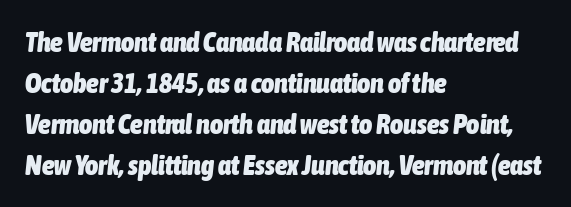
{"italic": "yes", "lean": "right", "slant_degrees": 6, "bold": "yes", "weight": "heavy", "width": "condensed", "stroke_contrast": "low", "x_height": "medium", "monospaced": "no", "underline": "no", "align": "left", "line_spacing": "normal", "line_spacing_ratio": 1.47, "letter_spacing": "normal", "letter_spacing_em": 0.0, "glyph_px": 28}
